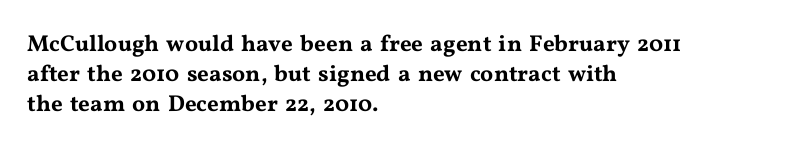
Q: Is the text italic (slanted)? A: No, it is upright.
Q: Is the text underlined? A: No.
Q: How is the paragraph aligned? A: Left-aligned.
Q: Is the spacing between letters normal or unusually wide? A: Normal.
Q: Is the spacing between lines tight, normal or loose? A: Normal.
